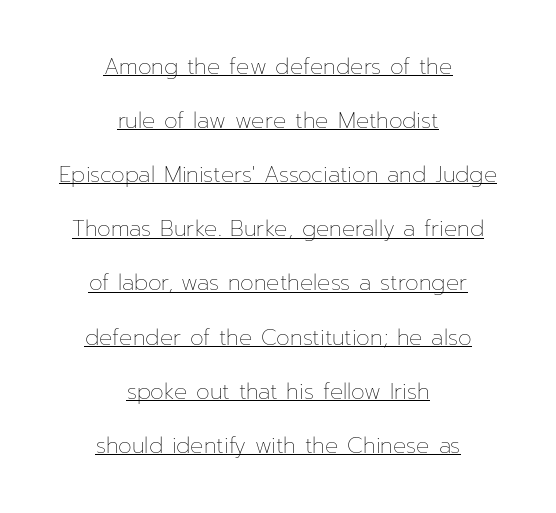
The image shows 22 px text type, upright; set centered, loose line spacing (2.46x), normal letter spacing, underlined.
